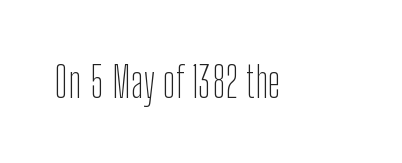
Italic: no, the glyphs are upright roman. Looks like regular typesetting: each glyph gets only the width it needs. Just letters on the line, the space beneath them empty. What stands out about the letter spacing? Nothing — it is the standard amount.
